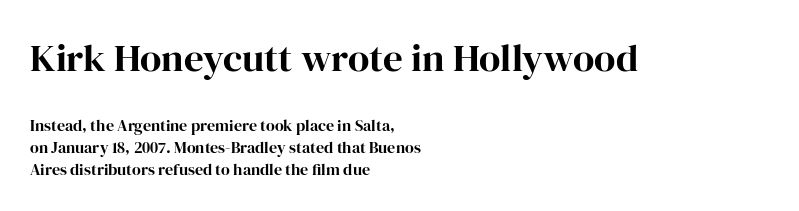
{"serif": "yes", "italic": "no", "bold": "yes", "weight": "bold", "width": "normal", "stroke_contrast": "high", "x_height": "medium", "monospaced": "no", "underline": "no", "align": "left", "line_spacing": "normal", "line_spacing_ratio": 1.36, "letter_spacing": "normal", "letter_spacing_em": 0.0, "larger_block": "first", "size_ratio": 2.44, "glyph_px": 39}
